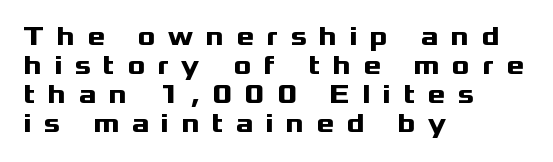
The glyphs are unaccompanied by any horizontal stroke below them. This sample uses expanded letter spacing, leaving extra air between glyphs. Line beginnings align vertically; line endings do not. Heavy, bold letterforms.
